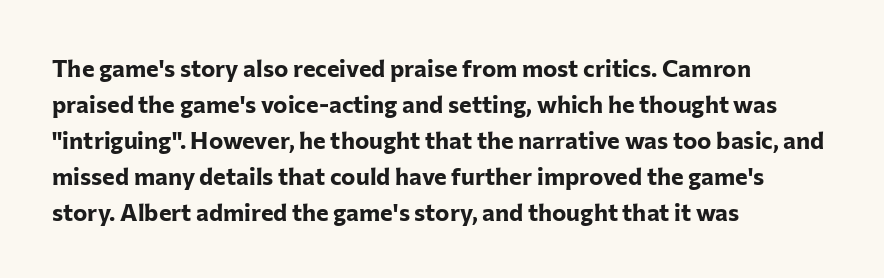
These lines are set flush left with a ragged right edge. Upright lettering throughout. Compared with typical body copy, the letter spacing here is the same. The line-height multiplier appears to be the usual default.
